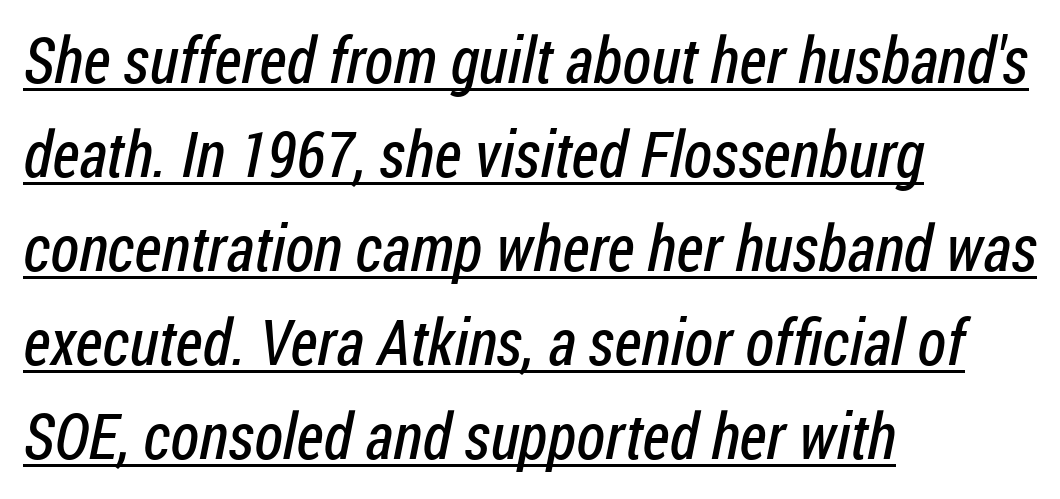
Q: Is the text bold? A: No.
Q: Is the typeface a serif or a sans-serif typeface? A: Sans-serif.
Q: Is the text underlined? A: Yes.
Q: How is the paragraph aligned? A: Left-aligned.
Q: Is the spacing between letters normal or unusually wide? A: Normal.
Q: Is the spacing between lines tight, normal or loose? A: Normal.
Q: Width (condensed, normal, or wide)? A: Condensed.
Q: Stroke contrast? A: Low.
Q: x-height? A: Medium.
Q: Monospaced? A: No.
